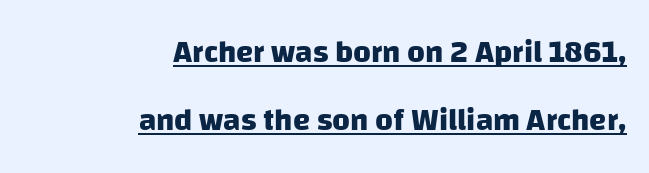
Q: Is the text bold? A: Yes.
Q: Is the typeface a serif or a sans-serif typeface? A: Sans-serif.
Q: Is the text underlined? A: Yes.
Q: How is the paragraph aligned? A: Right-aligned.
Q: Is the spacing between letters normal or unusually wide? A: Normal.
Q: Is the spacing between lines tight, normal or loose? A: Loose.
Q: Width (condensed, normal, or wide)? A: Normal.
Q: Stroke contrast? A: Low.
Q: x-height? A: Large.
Q: Monospaced? A: No.
